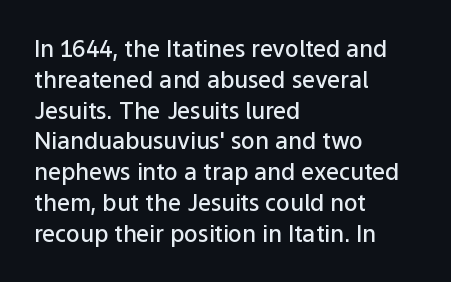
Whoever set this chose a conventional vertical rhythm. There is no visible air inserted between adjacent glyphs. Where is the straight margin? On the left. Type without underlining. The specimen reads as upright at a glance. The typesetting leans somewhat heavy: a semibold.
